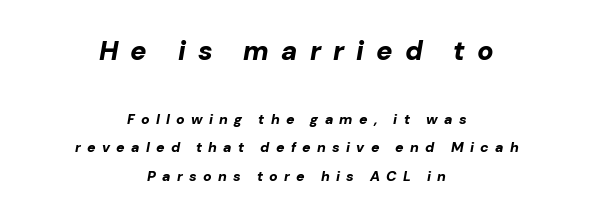
{"italic": "yes", "lean": "right", "slant_degrees": 10, "bold": "yes", "underline": "no", "align": "center", "line_spacing": "loose", "line_spacing_ratio": 2.04, "letter_spacing": "wide", "letter_spacing_em": 0.45, "larger_block": "first", "size_ratio": 1.93, "glyph_px": 27}
